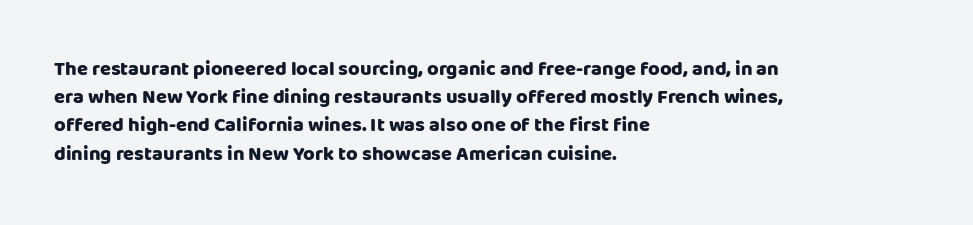
{"italic": "no", "bold": "yes", "underline": "no", "align": "left", "line_spacing": "normal", "line_spacing_ratio": 1.41, "letter_spacing": "normal", "letter_spacing_em": 0.0, "glyph_px": 20}
